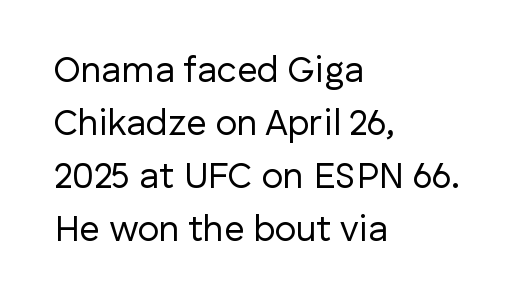
The type sits square on the baseline with zero lean. Casual observation: everything's shoved over to the left. No chunkiness to these letters — they're not bold. This rendering features lettering with no underline. Baseline-to-baseline distance is the conventional proportion of letter height. Default kerning and tracking; the words read as compact shapes.
